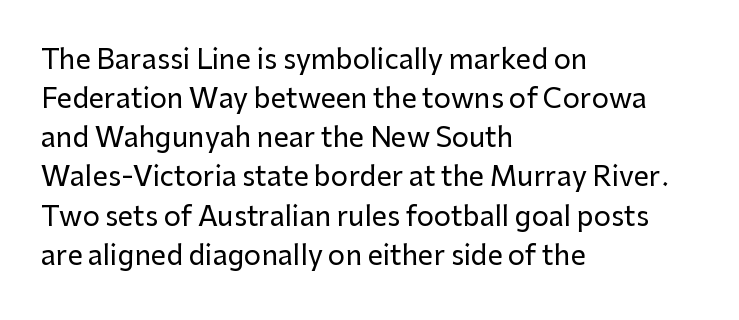
The image shows 27 px text type, upright; set left-aligned, normal line spacing (1.45x), normal letter spacing, not underlined.
